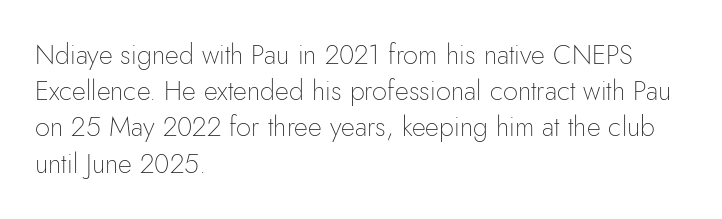
Q: Is the text bold? A: No.
Q: Is the text italic (slanted)? A: No, it is upright.
Q: Is the text underlined? A: No.
Q: How is the paragraph aligned? A: Left-aligned.
Q: Is the spacing between letters normal or unusually wide? A: Normal.
Q: Is the spacing between lines tight, normal or loose? A: Normal.
